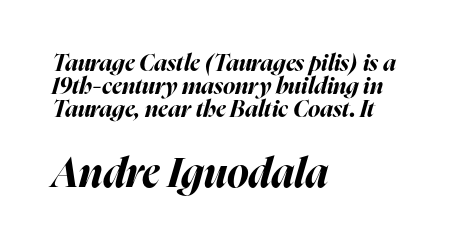
The designer gave the closing block more size than the opening block. Letters rest on an invisible, unmarked baseline. The line-height multiplier appears low, near solid setting. The setting favours the left margin, as ordinary paragraphs usually do. The sample has been set heavy, in full bold. A typesetter would call this proportional, since set widths differ per character.
